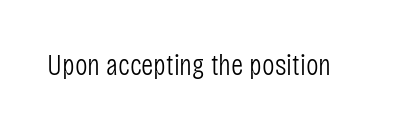
{"serif": "no", "italic": "no", "bold": "no", "weight": "light", "width": "condensed", "stroke_contrast": "low", "x_height": "large", "monospaced": "no", "underline": "no", "letter_spacing": "normal", "letter_spacing_em": 0.0, "glyph_px": 30}
